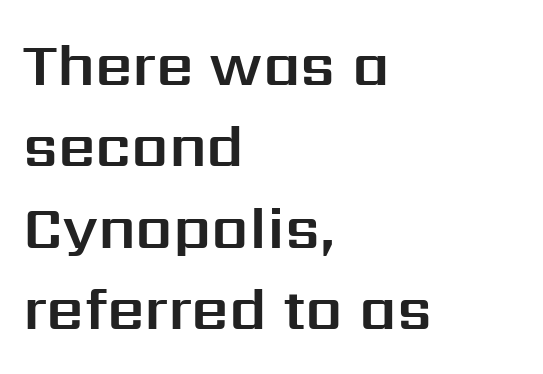
{"serif": "no", "italic": "no", "width": "normal", "stroke_contrast": "medium", "x_height": "medium", "monospaced": "no", "underline": "no", "align": "left", "line_spacing": "normal", "line_spacing_ratio": 1.38, "letter_spacing": "normal", "letter_spacing_em": 0.0, "glyph_px": 59}
